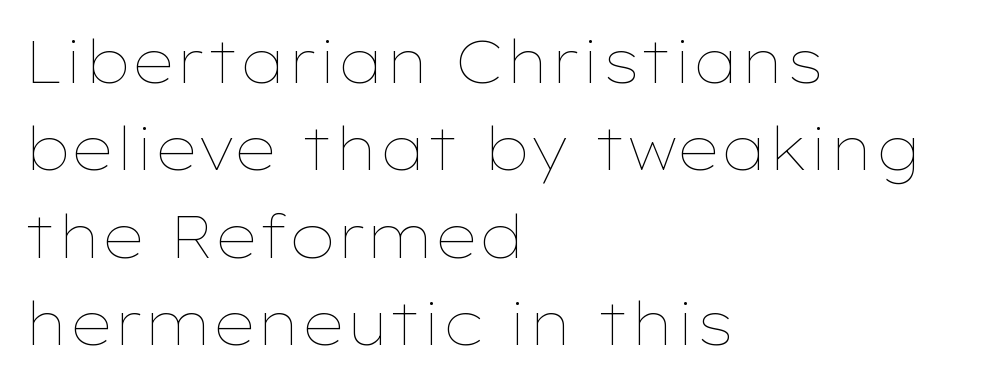
Each new line begins a customary step beneath the previous one. Think of a printed novel: that variable character pitch is what you see here. Notice how the passage keeps a crisp vertical edge on the left only. Ink coverage per letter is moderate at most. Designer's note — italics off, roman on.
